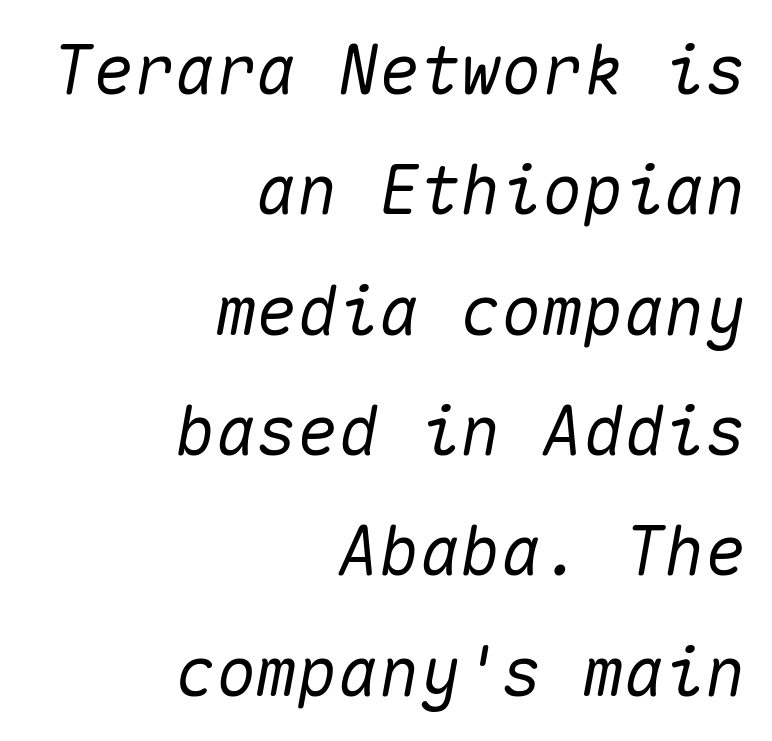
{"italic": "yes", "lean": "right", "slant_degrees": 10, "width": "normal", "stroke_contrast": "medium", "x_height": "medium", "monospaced": "yes", "underline": "no", "align": "right", "line_spacing_ratio": 1.77, "letter_spacing": "normal", "letter_spacing_em": 0.0, "glyph_px": 68}
